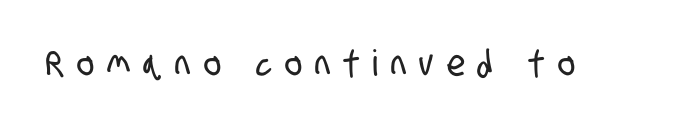
Q: Is the typeface a serif or a sans-serif typeface? A: Sans-serif.
Q: Is the text underlined? A: No.
Q: Is the spacing between letters normal or unusually wide? A: Unusually wide.
Q: Width (condensed, normal, or wide)? A: Condensed.
Q: Stroke contrast? A: Low.
Q: x-height? A: Large.
Q: Monospaced? A: No.
